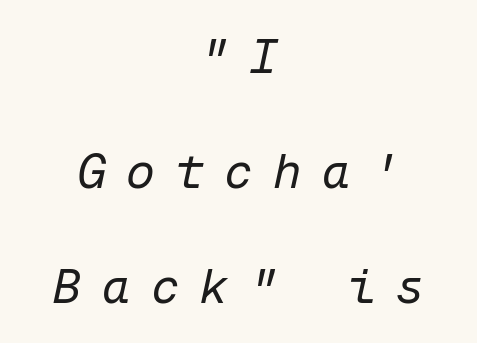
{"italic": "yes", "lean": "right", "slant_degrees": 12, "bold": "no", "weight": "regular", "width": "normal", "stroke_contrast": "low", "x_height": "medium", "monospaced": "yes", "underline": "no", "align": "center", "line_spacing": "loose", "line_spacing_ratio": 2.4, "letter_spacing": "wide", "letter_spacing_em": 0.42, "glyph_px": 48}
